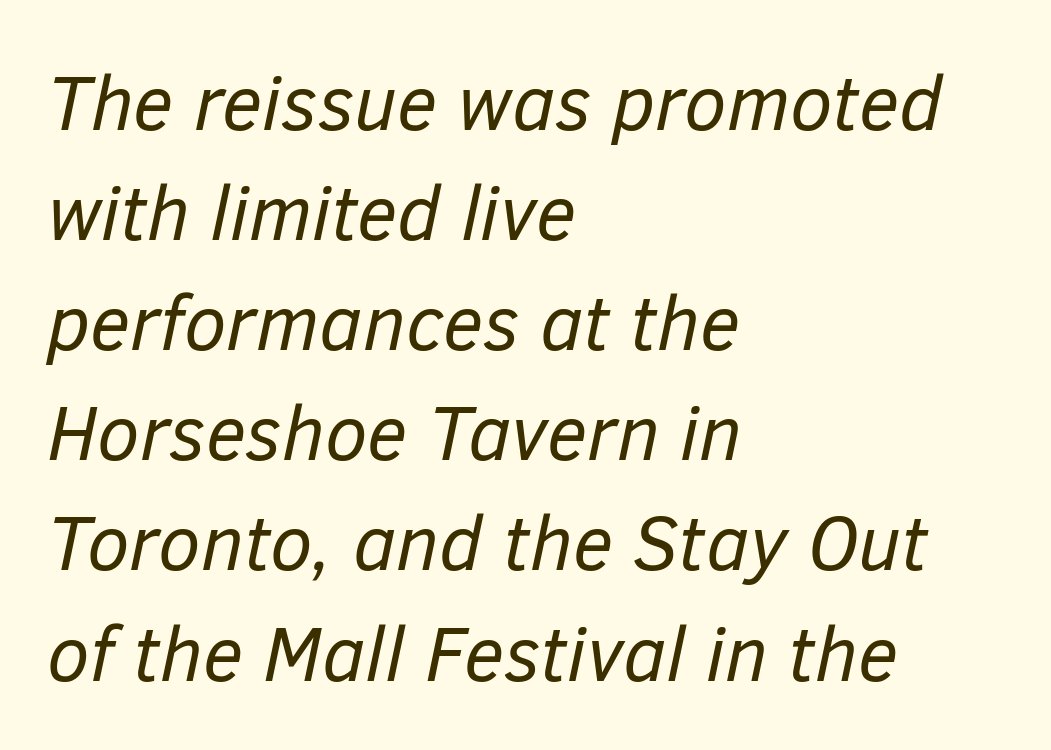
The image shows 77 px regular-weight type, italic (leaning right); set left-aligned, normal line spacing (1.43x), normal letter spacing, not underlined; low stroke contrast and a medium x-height.
